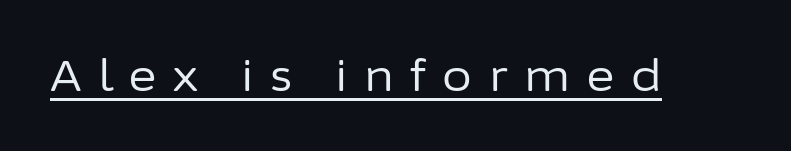
Underline: present. Rendered with straight, roman letterforms. Is this a sans? Yes — the strokes have no serifs. Weight class: somewhere from thin through regular. Do the characters align in a grid? No, the font is proportional.
